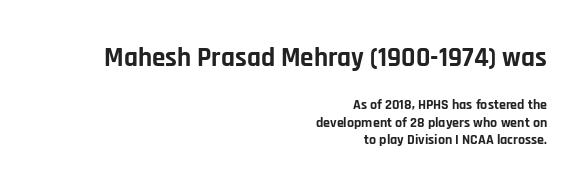
{"italic": "no", "bold": "yes", "underline": "no", "align": "right", "line_spacing": "normal", "line_spacing_ratio": 1.25, "letter_spacing": "normal", "letter_spacing_em": 0.0, "larger_block": "first", "size_ratio": 1.93, "glyph_px": 27}
